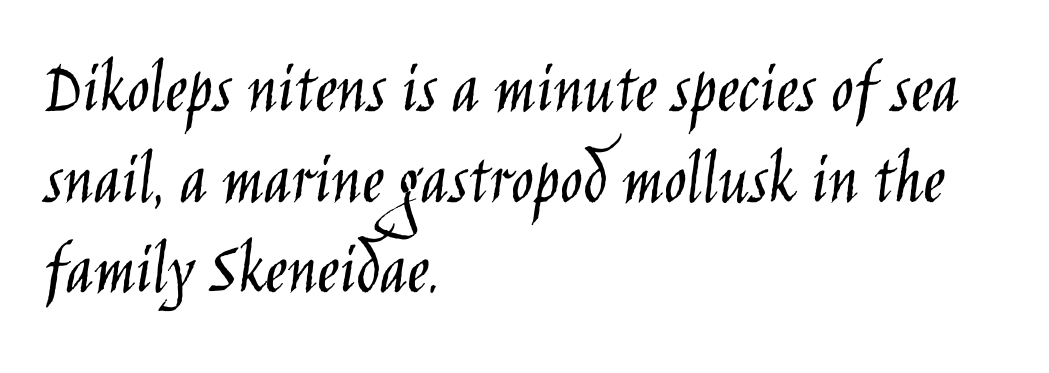
{"serif": "no", "bold": "no", "weight": "light", "width": "condensed", "stroke_contrast": "low", "x_height": "large", "monospaced": "no", "underline": "no", "align": "left", "line_spacing_ratio": 1.21, "letter_spacing": "normal", "letter_spacing_em": 0.0, "glyph_px": 75}
